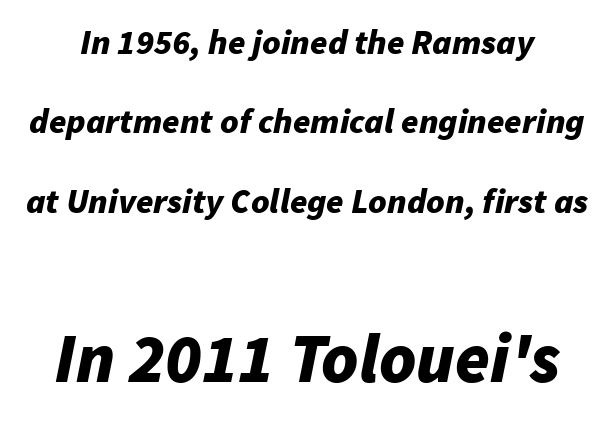
Q: Is the text bold? A: Yes.
Q: Is the text italic (slanted)? A: Yes, it leans right by about 11 degrees.
Q: Is the text underlined? A: No.
Q: Is the spacing between letters normal or unusually wide? A: Normal.
Q: Is the spacing between lines tight, normal or loose? A: Loose.
Q: Which block of text is set in a larger size, the first (top) or the second (bottom)? A: The second (bottom) one.
Q: Width (condensed, normal, or wide)? A: Normal.
Q: Stroke contrast? A: Low.
Q: x-height? A: Medium.
Q: Monospaced? A: No.
